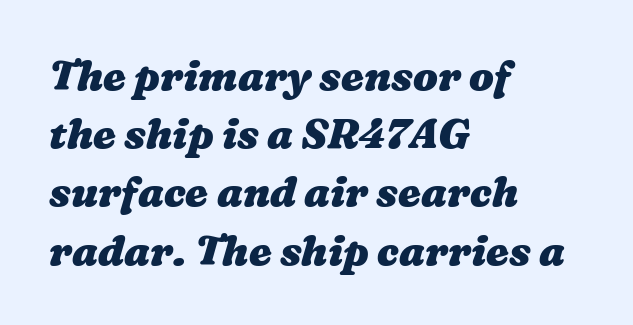
The image shows 41 px heavy, wide type; set left-aligned, normal line spacing (1.42x), normal letter spacing, not underlined; medium stroke contrast and a medium x-height.
